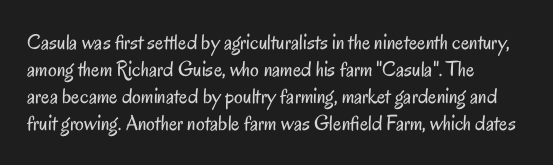
Honestly, the letter spacing is just normal — you wouldn't notice it. A student would call this left alignment; a typographer would say flush left, rag right. The font sits on the lighter half of the weight spectrum, regular included. Just letters on the line, the space beneath them empty.
